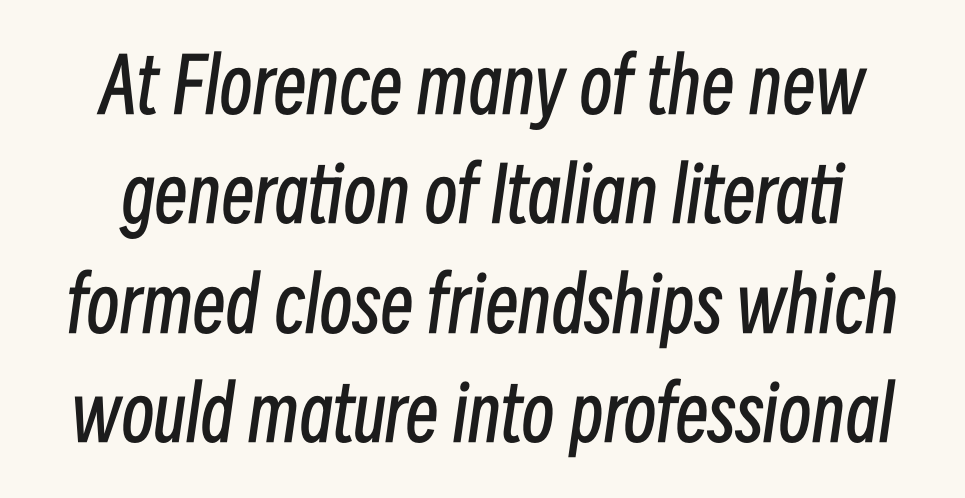
The image shows 75 px regular-weight, condensed type, italic (leaning right); set normal line spacing (1.46x), normal letter spacing, not underlined; low stroke contrast and a medium x-height.
